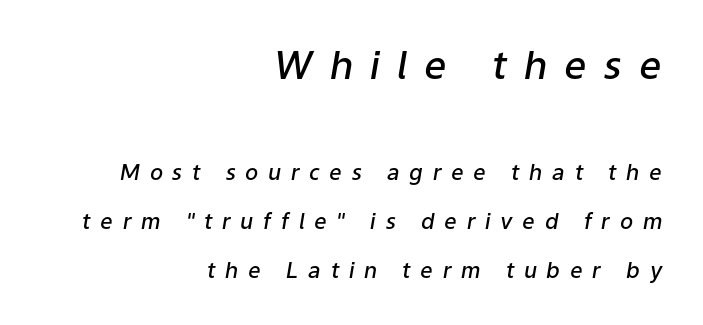
The image shows 39 px semibold type, italic (leaning right); set right-aligned, loose line spacing (2.21x), unusually wide letter spacing (+0.44 em), not underlined; the first (top) block is 1.77x larger; low stroke contrast and a medium x-height.
